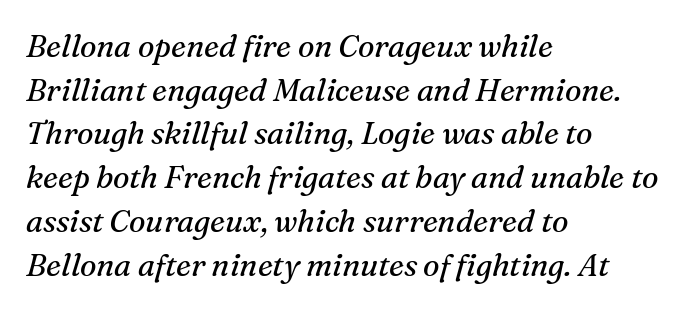
Q: Is the text bold? A: No.
Q: Is the text italic (slanted)? A: Yes, it leans right by about 16 degrees.
Q: Is the typeface a serif or a sans-serif typeface? A: Serif.
Q: Is the text underlined? A: No.
Q: How is the paragraph aligned? A: Left-aligned.
Q: Is the spacing between letters normal or unusually wide? A: Normal.
Q: Is the spacing between lines tight, normal or loose? A: Normal.
Q: Width (condensed, normal, or wide)? A: Normal.
Q: Stroke contrast? A: Medium.
Q: x-height? A: Medium.
Q: Monospaced? A: No.
